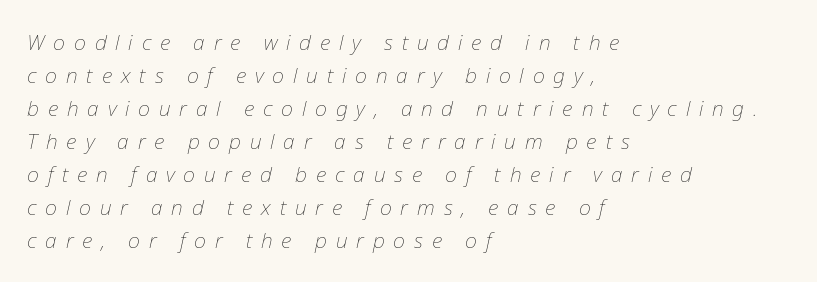
Left-aligned paragraph, ragged on the right. Is the type slanted? Yes — the strokes lean at a clear angle. The strokes are not fattened; the text isn't bold. Evenly set lines give the paragraph a standard silhouette.
